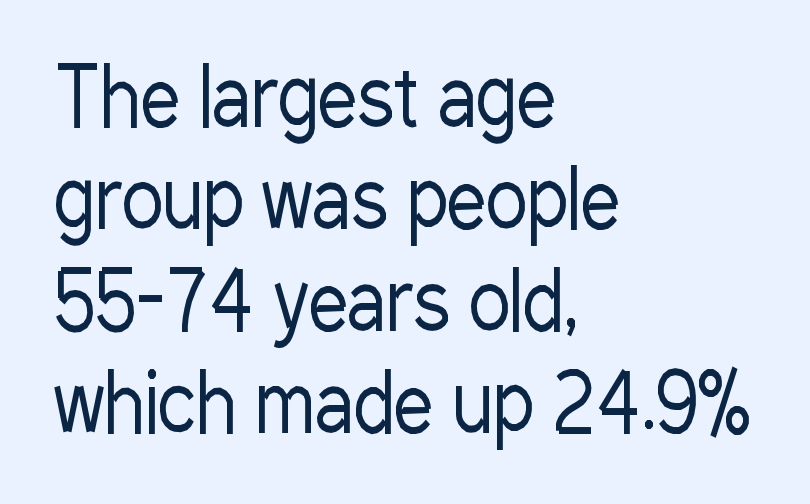
The image shows 79 px regular-weight, condensed sans-serif type, upright; set left-aligned, normal line spacing (1.29x), normal letter spacing, not underlined; low stroke contrast and a medium x-height.
